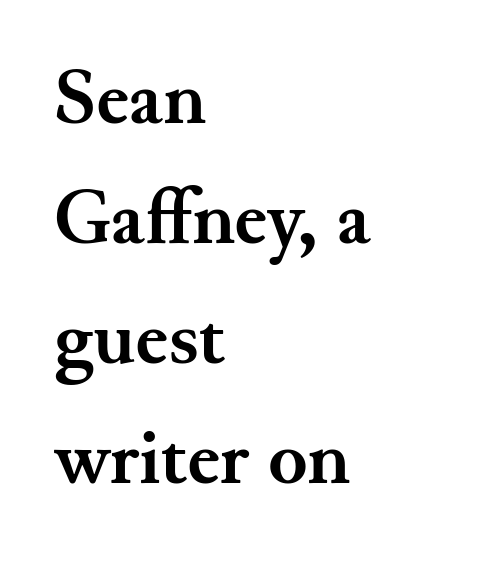
Q: Is the text bold? A: Yes.
Q: Is the text italic (slanted)? A: No, it is upright.
Q: Is the typeface a serif or a sans-serif typeface? A: Serif.
Q: Is the text underlined? A: No.
Q: How is the paragraph aligned? A: Left-aligned.
Q: Is the spacing between letters normal or unusually wide? A: Normal.
Q: Is the spacing between lines tight, normal or loose? A: Normal.
Q: Width (condensed, normal, or wide)? A: Normal.
Q: Stroke contrast? A: Medium.
Q: x-height? A: Small.
Q: Monospaced? A: No.
